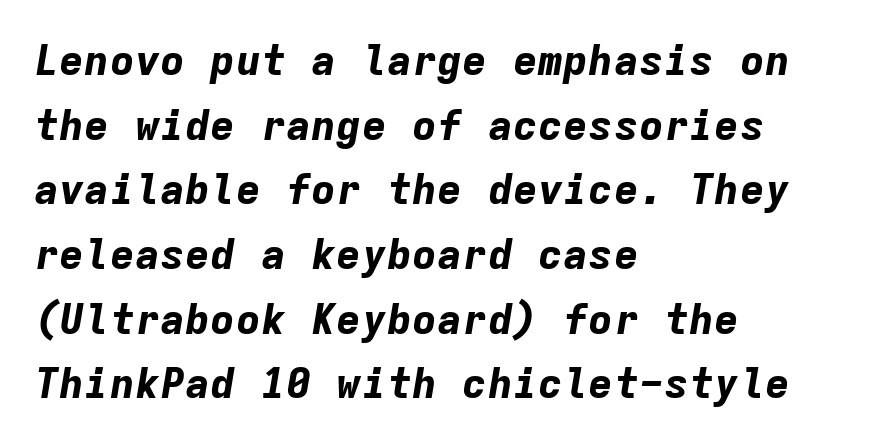
Q: Is the text bold? A: Yes.
Q: Is the text italic (slanted)? A: Yes, it leans right by about 9 degrees.
Q: Is the text underlined? A: No.
Q: How is the paragraph aligned? A: Left-aligned.
Q: Is the spacing between letters normal or unusually wide? A: Normal.
Q: Is the spacing between lines tight, normal or loose? A: Normal.
Q: Width (condensed, normal, or wide)? A: Normal.
Q: Stroke contrast? A: Low.
Q: x-height? A: Medium.
Q: Monospaced? A: Yes.
